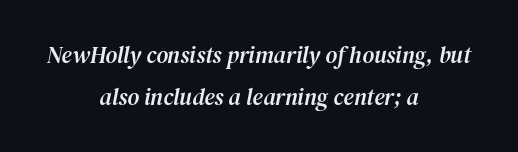
Q: Is the text italic (slanted)? A: Yes, it leans right by about 12 degrees.
Q: Is the text underlined? A: No.
Q: How is the paragraph aligned? A: Centered.
Q: Is the spacing between letters normal or unusually wide? A: Normal.
